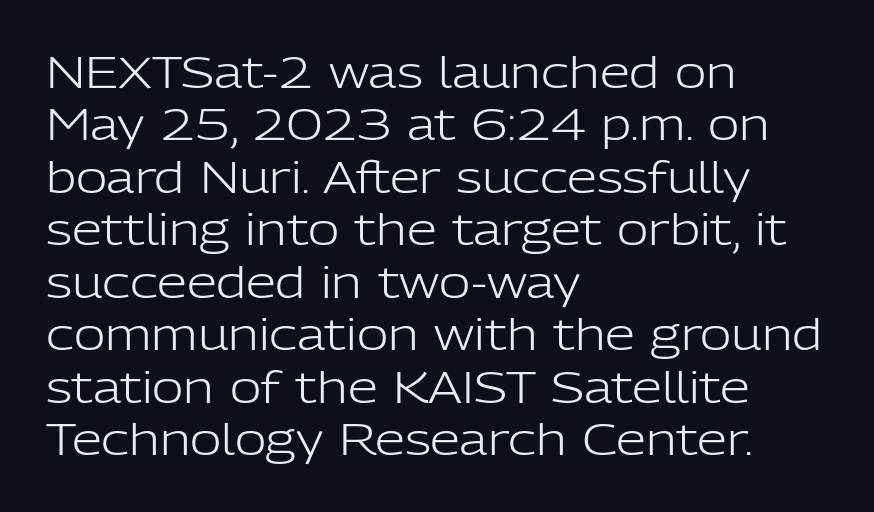
The image shows 43 px light sans-serif type, upright; set left-aligned, line spacing 1.22x, normal letter spacing, not underlined; low stroke contrast and a medium x-height.
